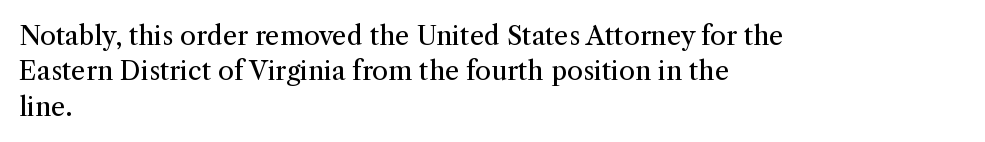
Q: Is the text bold? A: No.
Q: Is the text italic (slanted)? A: No, it is upright.
Q: Is the text underlined? A: No.
Q: How is the paragraph aligned? A: Left-aligned.
Q: Is the spacing between letters normal or unusually wide? A: Normal.
Q: Is the spacing between lines tight, normal or loose? A: Normal.
